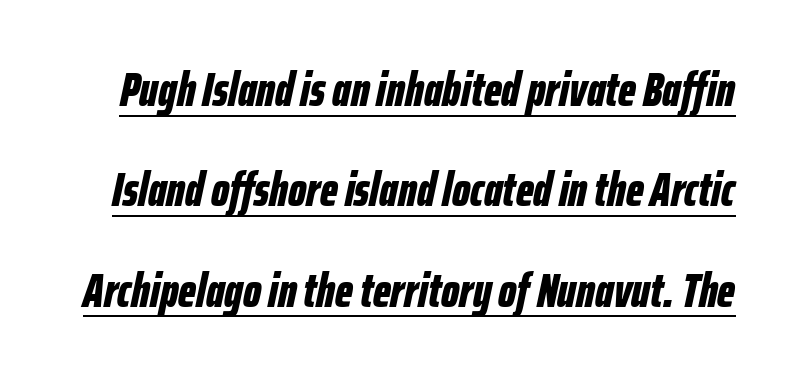
Q: Is the text bold? A: Yes.
Q: Is the text italic (slanted)? A: Yes, it leans right by about 12 degrees.
Q: Is the text underlined? A: Yes.
Q: Is the spacing between letters normal or unusually wide? A: Normal.
Q: Is the spacing between lines tight, normal or loose? A: Loose.
Q: Width (condensed, normal, or wide)? A: Condensed.
Q: Stroke contrast? A: Low.
Q: x-height? A: Medium.
Q: Monospaced? A: No.
